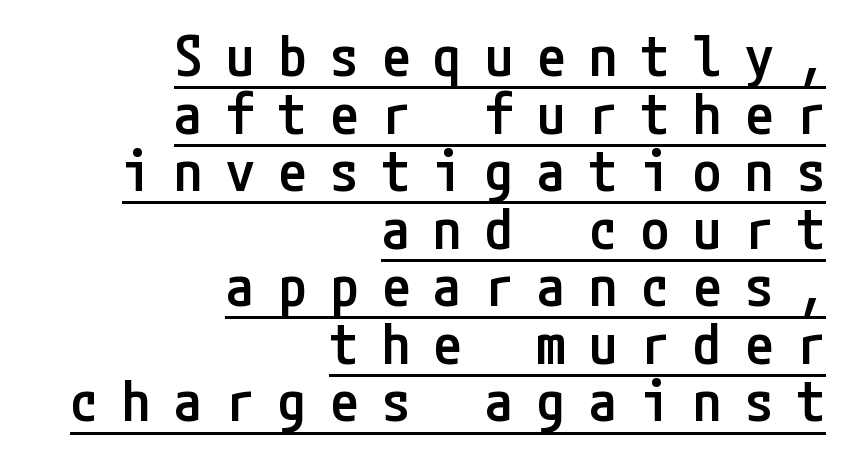
{"serif": "no", "italic": "no", "bold": "semi", "weight": "semibold", "width": "condensed", "stroke_contrast": "low", "x_height": "medium", "underline": "yes", "align": "right", "line_spacing": "tight", "line_spacing_ratio": 1.01, "letter_spacing": "wide", "letter_spacing_em": 0.41, "glyph_px": 57}
